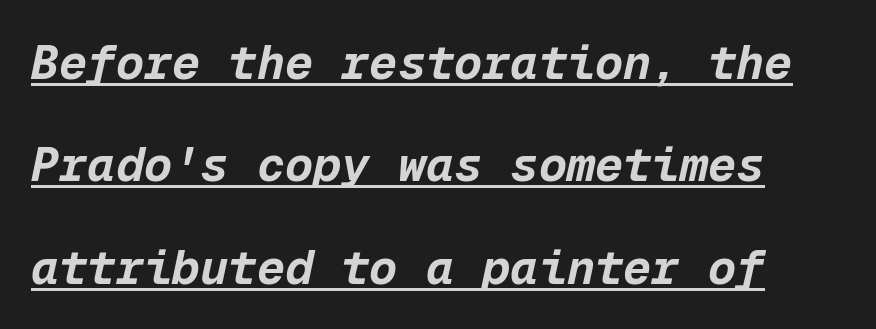
{"italic": "yes", "lean": "right", "slant_degrees": 12, "bold": "yes", "weight": "bold", "width": "normal", "stroke_contrast": "low", "x_height": "medium", "monospaced": "yes", "underline": "yes", "line_spacing": "loose", "line_spacing_ratio": 2.18, "letter_spacing": "normal", "letter_spacing_em": 0.0, "glyph_px": 47}
